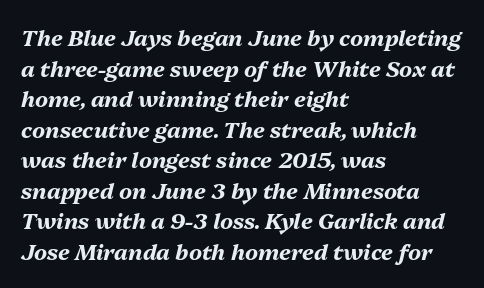
Q: Is the text bold? A: Yes.
Q: Is the text italic (slanted)? A: Yes, it leans right by about 13 degrees.
Q: Is the text underlined? A: No.
Q: How is the paragraph aligned? A: Left-aligned.
Q: Is the spacing between letters normal or unusually wide? A: Normal.
Q: Is the spacing between lines tight, normal or loose? A: Normal.
